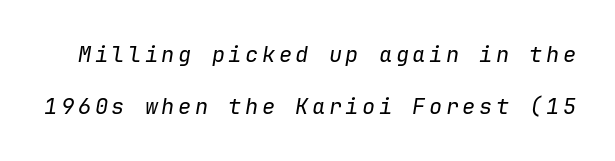
Q: Is the text bold? A: No.
Q: Is the text italic (slanted)? A: Yes, it leans right by about 9 degrees.
Q: Is the text underlined? A: No.
Q: Is the spacing between lines tight, normal or loose? A: Loose.
